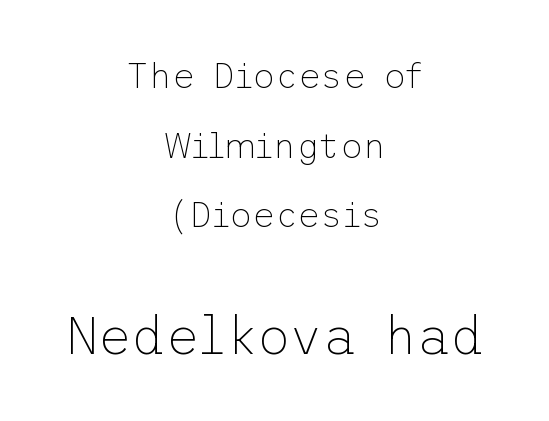
The image shows 52 px thin sans-serif type, upright; set centered, loose line spacing (1.99x), normal letter spacing, not underlined; the second (bottom) block is 1.49x larger; low stroke contrast and a medium x-height.
